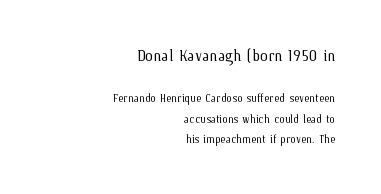
The image shows 20 px text type, upright; set right-aligned, normal line spacing (1.46x), normal letter spacing, not underlined; the first (top) block is 1.43x larger.
